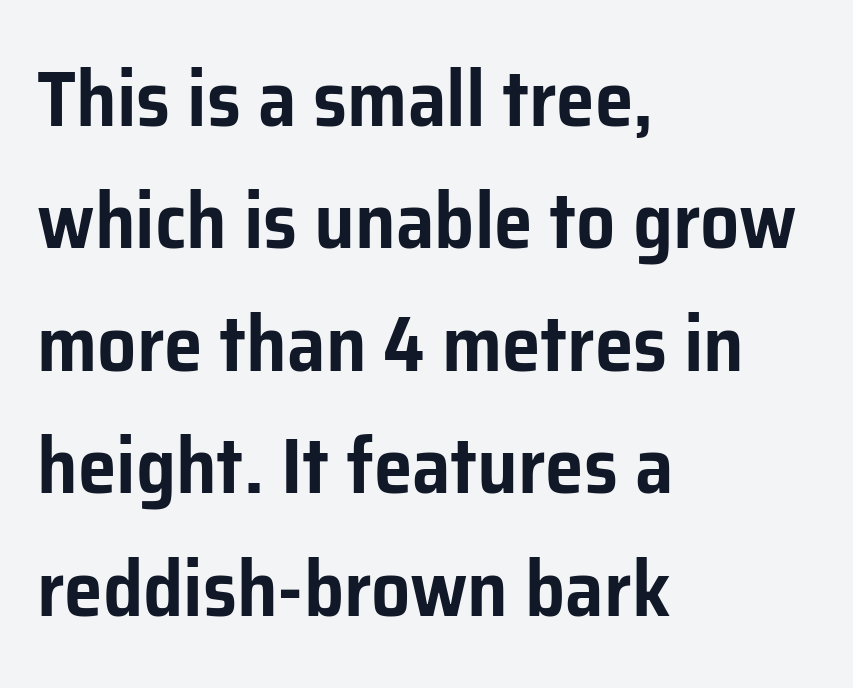
The image shows 78 px sans-serif type, upright; set left-aligned, normal line spacing (1.57x), normal letter spacing, not underlined; low stroke contrast and a medium x-height.
